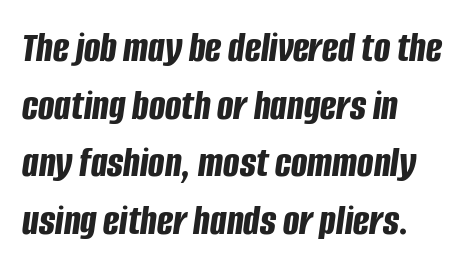
Does extra space separate the letters? No, they use regular spacing. The glyphs look as if they've been sheared to an angle. Bold? Absolutely — the strokes are thick and heavy. The glyphs are unaccompanied by any horizontal stroke below them. The face used here is proportionally spaced, like ordinary book or web type. A typesetter would call this leading conventional body-copy spacing.
